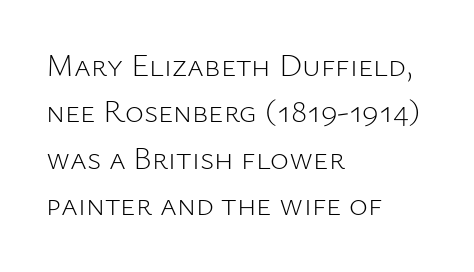
{"serif": "no", "italic": "no", "bold": "no", "weight": "light", "width": "normal", "stroke_contrast": "low", "x_height": "medium", "monospaced": "no", "underline": "no", "align": "left", "line_spacing": "normal", "line_spacing_ratio": 1.45, "letter_spacing": "normal", "letter_spacing_em": 0.0, "glyph_px": 32}
